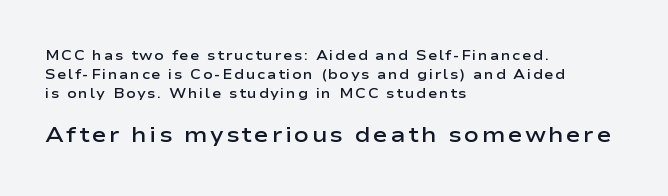
When letters stand straight like this, we call the style roman or upright. Casual observation: everything's shoved over to the left. Compared with typical paragraphs, the rows here are spaced about the same. Glance below the letters and you will spot only blank space. Whoever set this made the second block the dominant, larger element. These lines carry some extra weight — a demibold, not a full bold.
